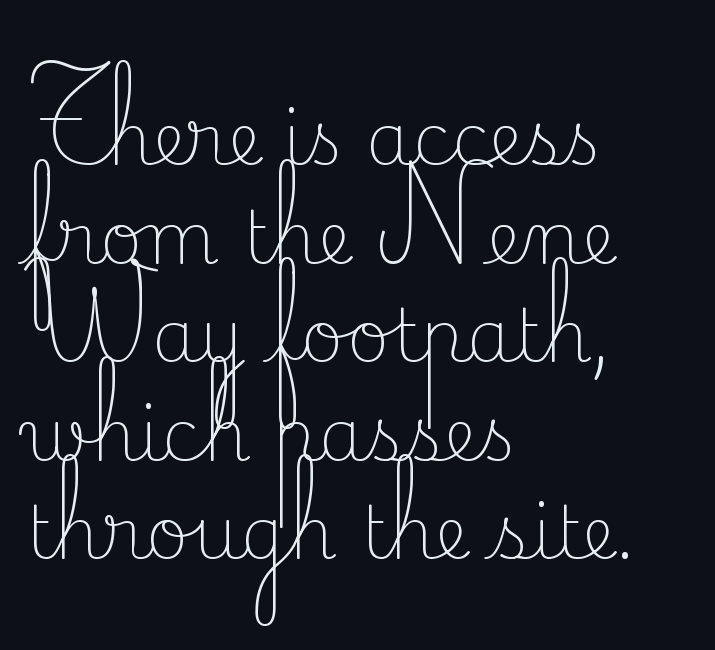
The rag falls on the right side of this text block. Does the leading feel generous? No, just average. A clean baseline with only descenders dipping below it. Each letter's strokes conclude with small projecting serifs. Every character sits straight up, as roman type does. No heavy texture on the line: the type isn't bold.
